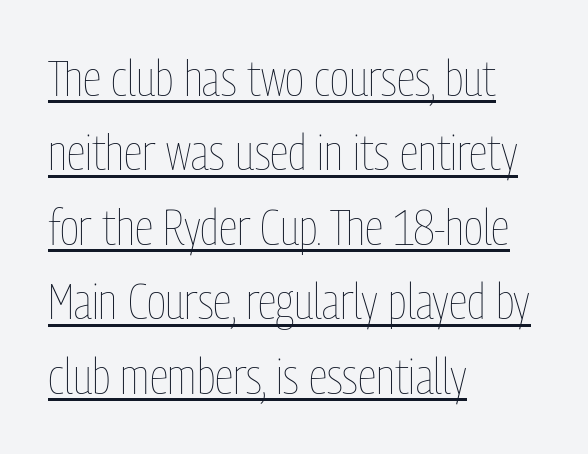
The image shows 49 px thin, condensed type, upright; set left-aligned, normal line spacing (1.52x), normal letter spacing, underlined; low stroke contrast and a medium x-height.
